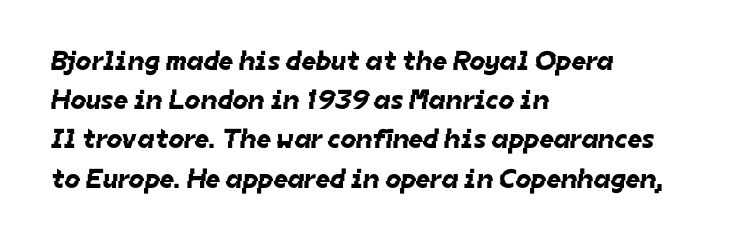
The image shows 28 px sans-serif type; set left-aligned, normal line spacing (1.4x), normal letter spacing, not underlined; low stroke contrast and a medium x-height.
